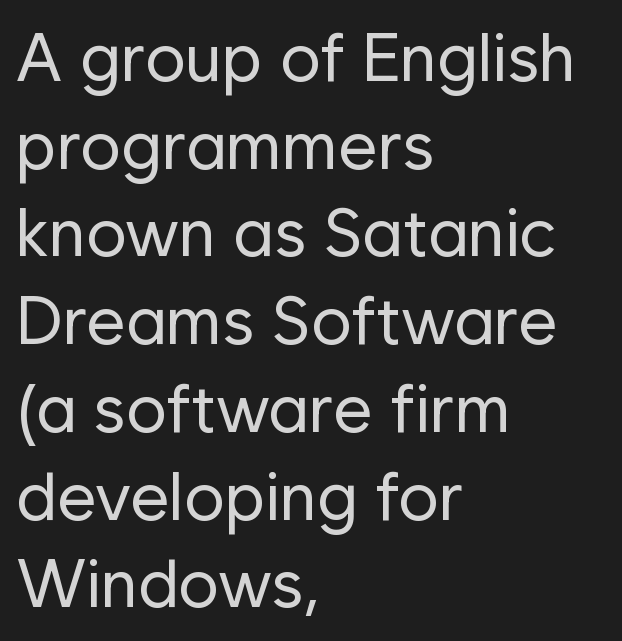
The typesetter chose a ragged-right arrangement here. Heft: none added — not bold. Observe the ordinary spacing: letters are neighbours, not strangers. The rendering uses natural spacing where letterforms have individual widths. Typographically, this falls in the sans-serif category.
